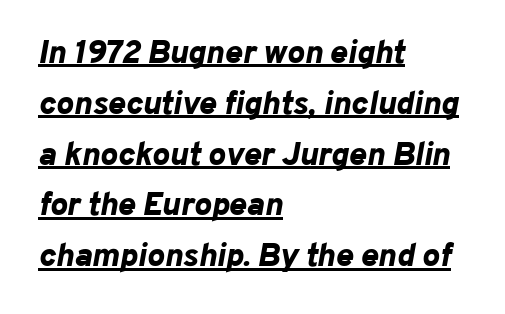
The image shows 33 px bold type, italic (leaning right); set left-aligned, normal line spacing (1.54x), normal letter spacing, underlined; low stroke contrast and a medium x-height.
